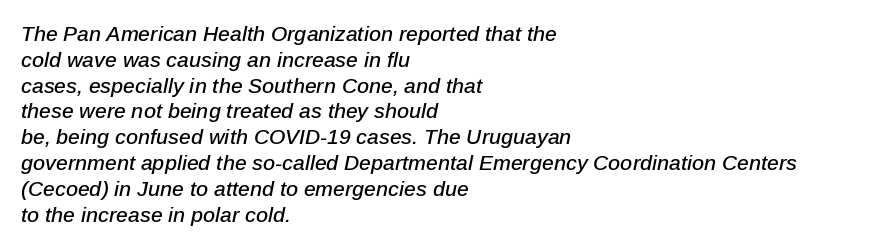
Q: Is the text italic (slanted)? A: Yes, it leans right by about 12 degrees.
Q: Is the text underlined? A: No.
Q: How is the paragraph aligned? A: Left-aligned.
Q: Is the spacing between letters normal or unusually wide? A: Normal.
